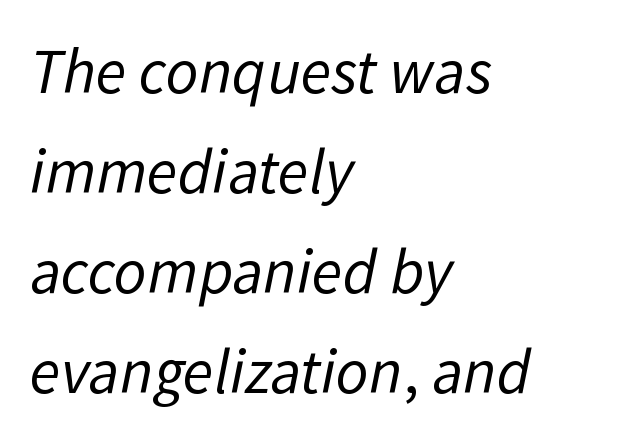
The image shows 64 px regular-weight sans-serif type; set left-aligned, normal line spacing (1.56x), normal letter spacing, not underlined; low stroke contrast and a medium x-height.
